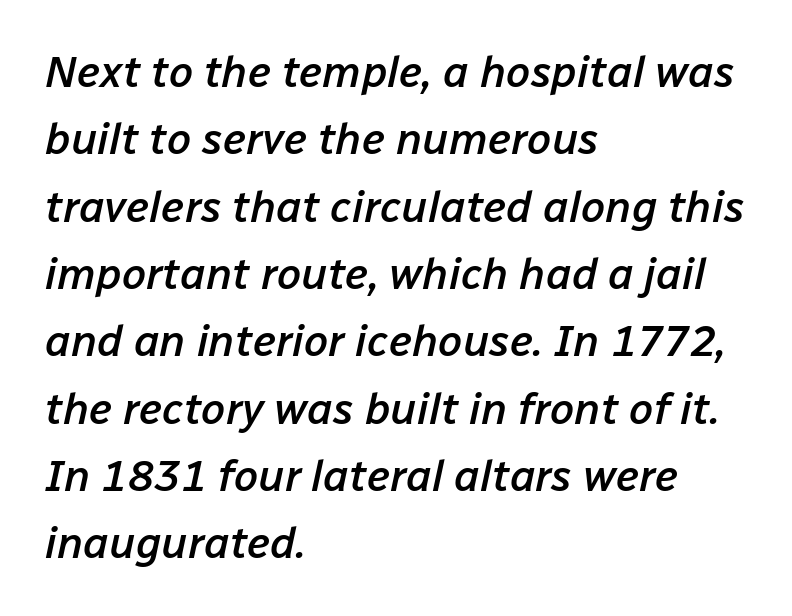
The image shows 44 px semibold type, italic (leaning right); set left-aligned, normal line spacing (1.53x), normal letter spacing, not underlined; low stroke contrast and a medium x-height.
